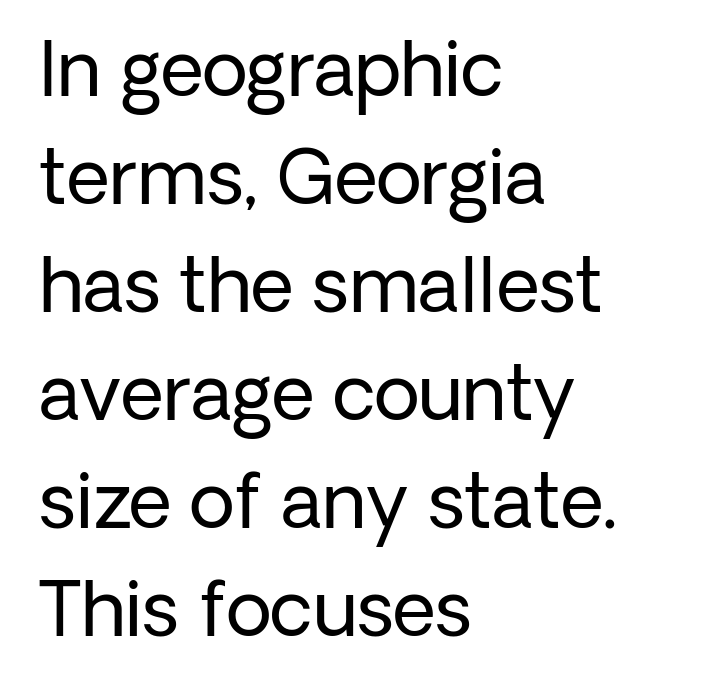
Q: Is the text bold? A: No.
Q: Is the text italic (slanted)? A: No, it is upright.
Q: Is the typeface a serif or a sans-serif typeface? A: Sans-serif.
Q: Is the text underlined? A: No.
Q: How is the paragraph aligned? A: Left-aligned.
Q: Is the spacing between letters normal or unusually wide? A: Normal.
Q: Is the spacing between lines tight, normal or loose? A: Normal.
Q: Width (condensed, normal, or wide)? A: Normal.
Q: Stroke contrast? A: Low.
Q: x-height? A: Medium.
Q: Monospaced? A: No.
